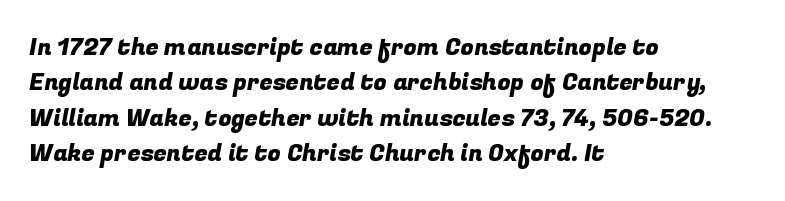
Q: Is the text underlined? A: No.
Q: How is the paragraph aligned? A: Left-aligned.
Q: Is the spacing between letters normal or unusually wide? A: Normal.
Q: Is the spacing between lines tight, normal or loose? A: Normal.
